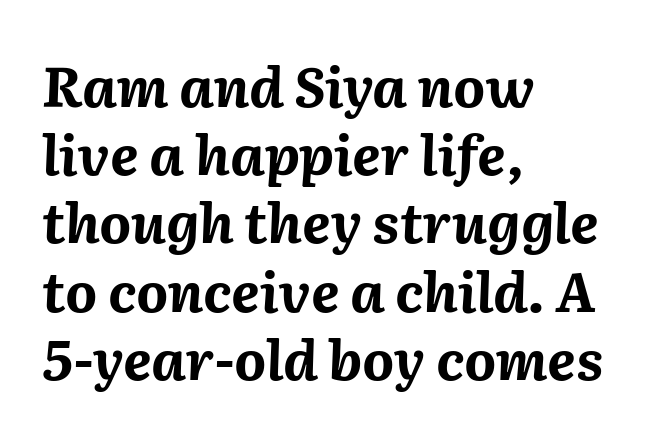
{"italic": "yes", "lean": "right", "slant_degrees": 2, "bold": "yes", "weight": "bold", "width": "normal", "stroke_contrast": "medium", "x_height": "medium", "monospaced": "no", "underline": "no", "align": "left", "line_spacing_ratio": 1.24, "letter_spacing": "normal", "letter_spacing_em": 0.0, "glyph_px": 55}
